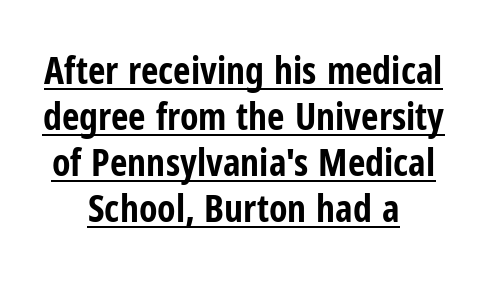
Q: Is the text bold? A: Yes.
Q: Is the text italic (slanted)? A: No, it is upright.
Q: Is the typeface a serif or a sans-serif typeface? A: Sans-serif.
Q: Is the text underlined? A: Yes.
Q: How is the paragraph aligned? A: Centered.
Q: Is the spacing between letters normal or unusually wide? A: Normal.
Q: Width (condensed, normal, or wide)? A: Condensed.
Q: Stroke contrast? A: Low.
Q: x-height? A: Medium.
Q: Monospaced? A: No.
